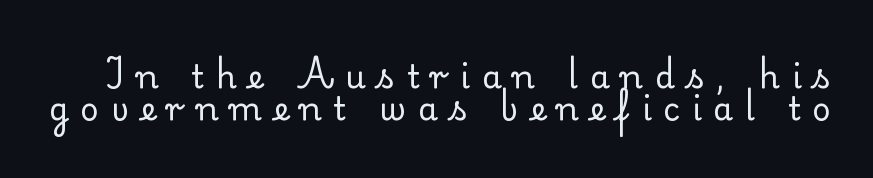
The cut favours lightness, reaching ordinary text weight at its darkest. This sample uses an upright cut, with every glyph sitting square on the baseline. No word sits above an underline. The typeface chosen for these lines features serifs. Looks like regular typesetting: each glyph gets only the width it needs.
